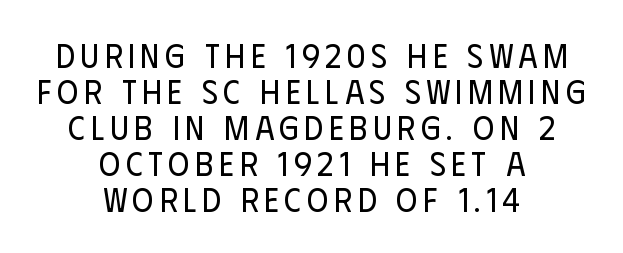
Q: Is the text bold? A: No.
Q: Is the text italic (slanted)? A: No, it is upright.
Q: Is the typeface a serif or a sans-serif typeface? A: Sans-serif.
Q: Is the text underlined? A: No.
Q: How is the paragraph aligned? A: Centered.
Q: Is the spacing between lines tight, normal or loose? A: Tight.
Q: Width (condensed, normal, or wide)? A: Condensed.
Q: Stroke contrast? A: Low.
Q: x-height? A: Large.
Q: Monospaced? A: No.
